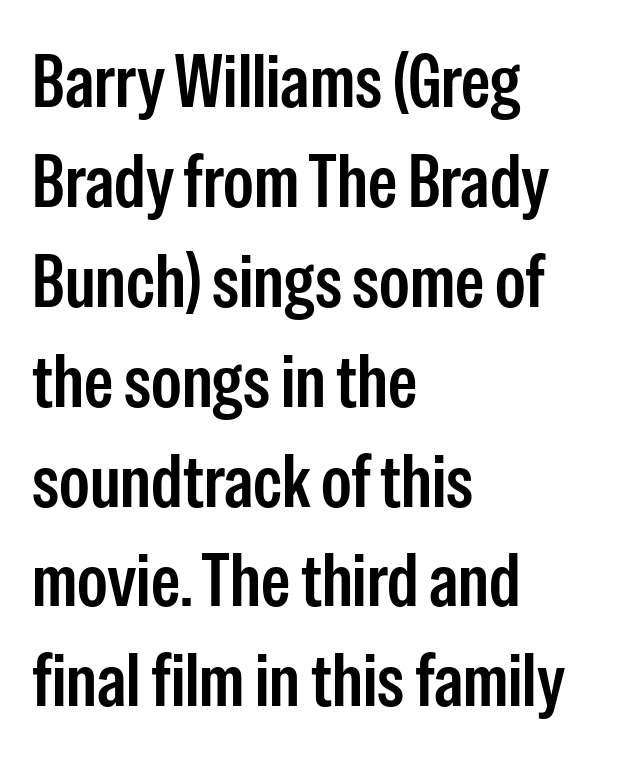
{"serif": "no", "italic": "no", "width": "condensed", "stroke_contrast": "low", "x_height": "medium", "monospaced": "no", "underline": "no", "align": "left", "line_spacing": "normal", "line_spacing_ratio": 1.35, "letter_spacing": "normal", "letter_spacing_em": 0.0, "glyph_px": 74}
